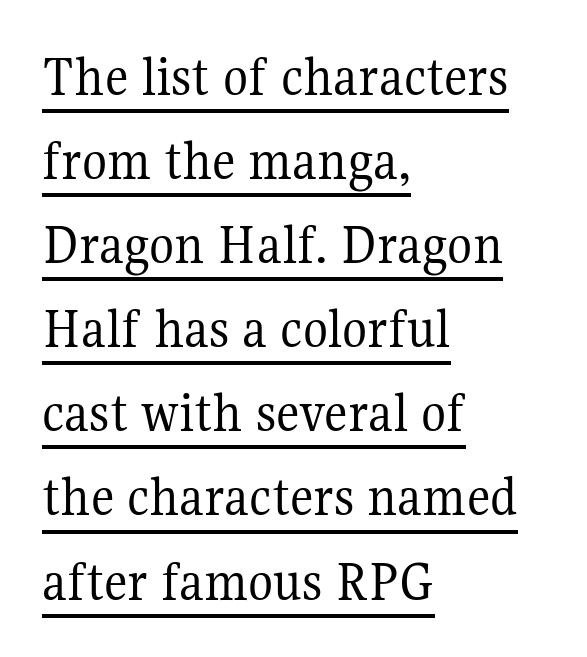
{"serif": "yes", "italic": "no", "bold": "no", "weight": "regular", "width": "normal", "stroke_contrast": "medium", "x_height": "medium", "monospaced": "no", "underline": "yes", "align": "left", "line_spacing": "normal", "line_spacing_ratio": 1.45, "letter_spacing": "normal", "letter_spacing_em": 0.0, "glyph_px": 58}
